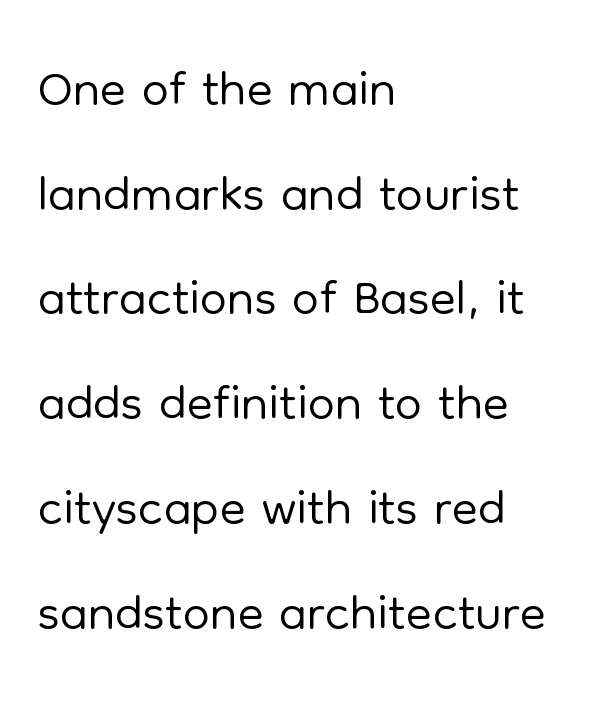
The image shows 77 px light sans-serif type, upright; set left-aligned, normal line spacing (1.36x), normal letter spacing, not underlined; low stroke contrast and a medium x-height.
